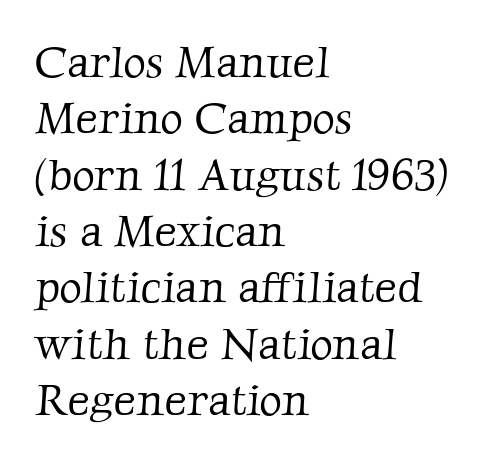
The image shows 44 px light serif type; set left-aligned, normal line spacing (1.28x), normal letter spacing, not underlined; low stroke contrast and a medium x-height.
